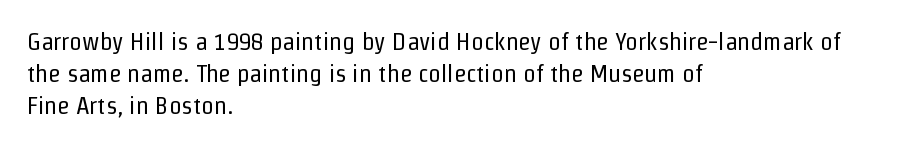
{"italic": "no", "bold": "no", "underline": "no", "align": "left", "line_spacing": "normal", "line_spacing_ratio": 1.28, "letter_spacing": "normal", "letter_spacing_em": 0.0, "glyph_px": 25}
